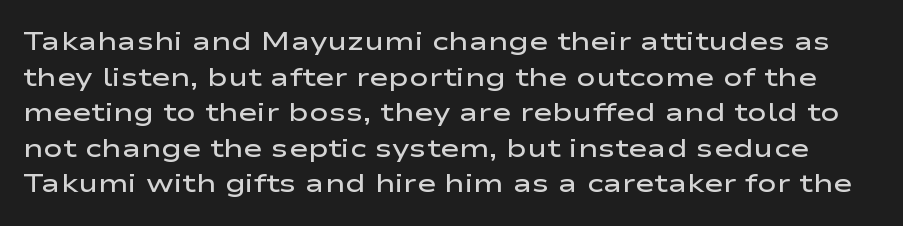
Q: Is the text bold? A: Semi-bold.
Q: Is the text italic (slanted)? A: No, it is upright.
Q: Is the text underlined? A: No.
Q: Is the spacing between letters normal or unusually wide? A: Normal.
Q: Is the spacing between lines tight, normal or loose? A: Normal.
